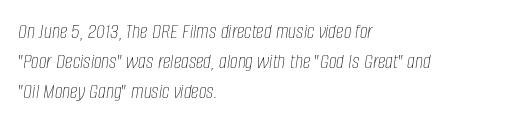
{"italic": "yes", "lean": "right", "slant_degrees": 8, "bold": "no", "underline": "no", "align": "left", "line_spacing": "normal", "line_spacing_ratio": 1.36, "letter_spacing": "normal", "letter_spacing_em": 0.0, "glyph_px": 22}
